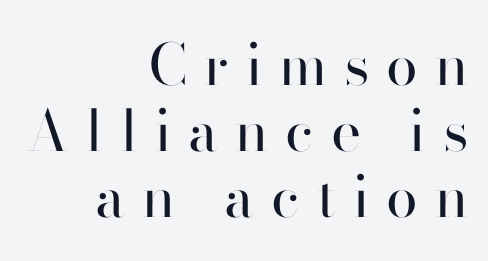
Q: Is the text bold? A: No.
Q: Is the text italic (slanted)? A: No, it is upright.
Q: Is the typeface a serif or a sans-serif typeface? A: Sans-serif.
Q: Is the text underlined? A: No.
Q: How is the paragraph aligned? A: Right-aligned.
Q: Is the spacing between letters normal or unusually wide? A: Unusually wide.
Q: Width (condensed, normal, or wide)? A: Normal.
Q: Stroke contrast? A: High.
Q: x-height? A: Small.
Q: Monospaced? A: No.
